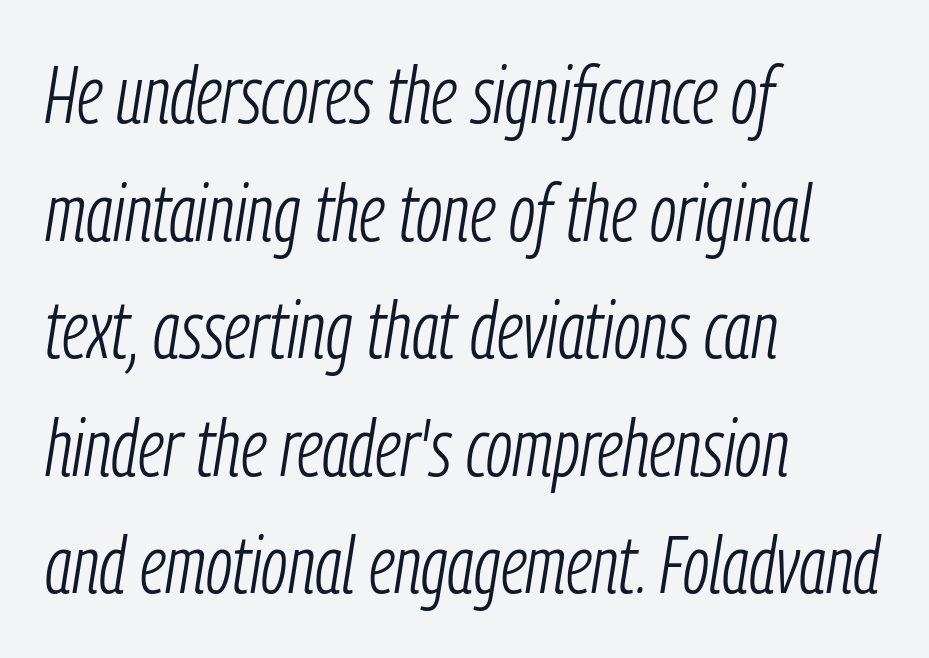
The image shows 80 px light, condensed type, italic (leaning right); set left-aligned, normal line spacing (1.47x), normal letter spacing, not underlined; low stroke contrast and a medium x-height.
